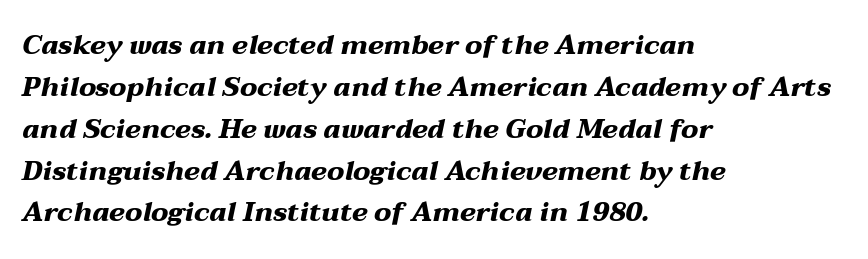
Q: Is the text bold? A: Yes.
Q: Is the text italic (slanted)? A: Yes, it leans right by about 12 degrees.
Q: Is the text underlined? A: No.
Q: How is the paragraph aligned? A: Left-aligned.
Q: Is the spacing between letters normal or unusually wide? A: Normal.
Q: Is the spacing between lines tight, normal or loose? A: Normal.
